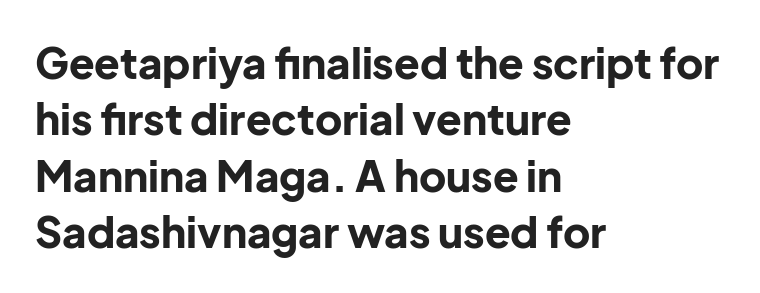
The designer left line spacing at the default. Emphasis by weight is at full strength: bold. The gap between lines stays unmarked. The characters display no serif detailing; their extremities are plain.
